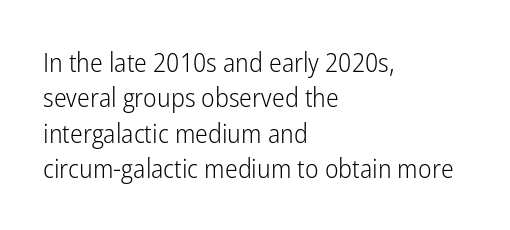
{"italic": "no", "bold": "no", "underline": "no", "align": "left", "line_spacing": "normal", "line_spacing_ratio": 1.31, "letter_spacing": "normal", "letter_spacing_em": 0.0, "glyph_px": 27}
